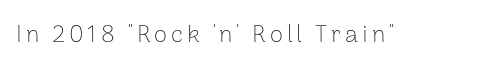
Only glyphs here, with clear space below each row. Posture: upright roman. The font is comparable to plain body text, perhaps lighter.
